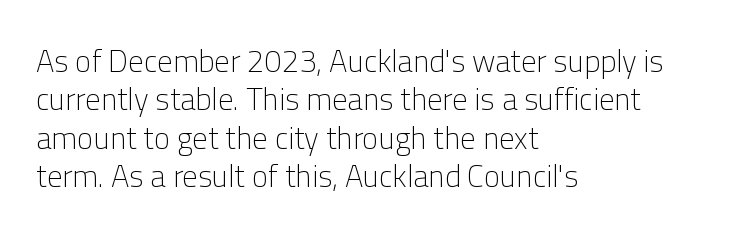
Leftover space on each line is placed entirely after the last word. The letterforms sit at book weight or below. You can tell it's not italic because the verticals are truly vertical. The glyphs are unaccompanied by any horizontal stroke below them. Regarding serifs, this sample does without them.
